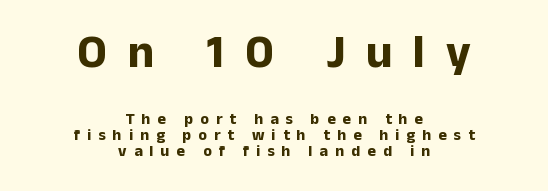
The image shows 47 px bold sans-serif type, upright; set centered, tight line spacing (1.01x), unusually wide letter spacing (+0.44 em), not underlined; the first (top) block is 2.94x larger; low stroke contrast and a medium x-height.
